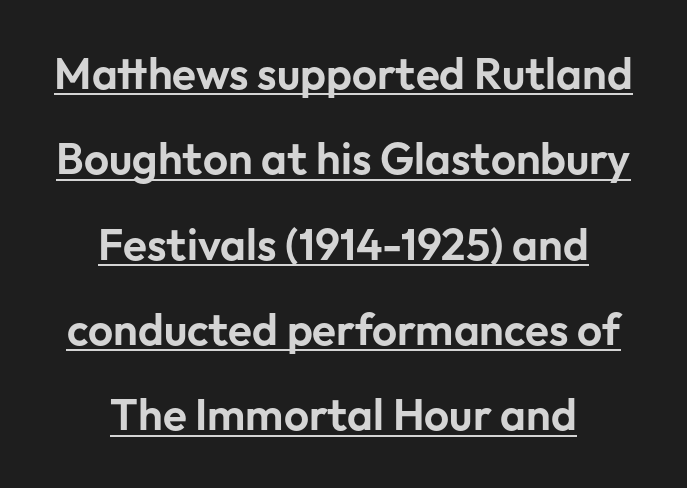
The image shows 44 px sans-serif type, upright; set centered, loose line spacing (1.94x), normal letter spacing, underlined; low stroke contrast and a medium x-height.
